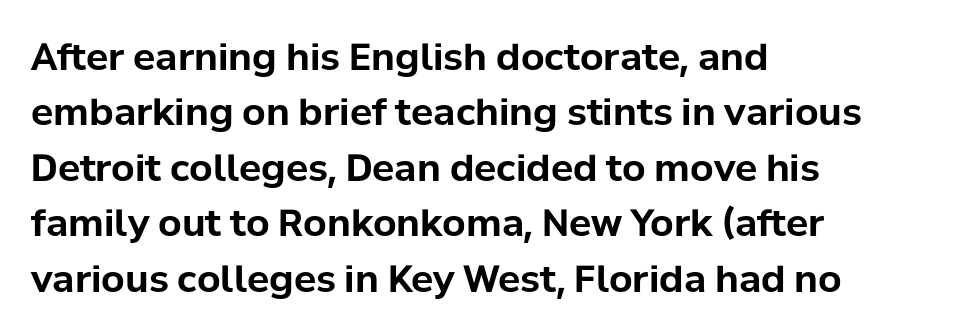
Q: Is the text bold? A: Yes.
Q: Is the text italic (slanted)? A: No, it is upright.
Q: Is the typeface a serif or a sans-serif typeface? A: Sans-serif.
Q: Is the text underlined? A: No.
Q: How is the paragraph aligned? A: Left-aligned.
Q: Is the spacing between letters normal or unusually wide? A: Normal.
Q: Is the spacing between lines tight, normal or loose? A: Normal.
Q: Width (condensed, normal, or wide)? A: Normal.
Q: Stroke contrast? A: Low.
Q: x-height? A: Medium.
Q: Monospaced? A: No.
